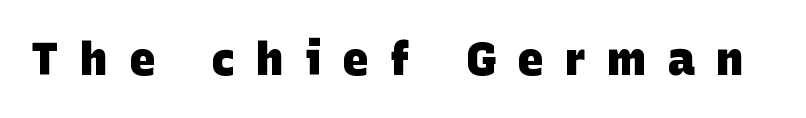
The rendering shows plain stroke endings on the letterforms — a sans-serif design. The face used here is proportionally spaced, like ordinary book or web type. The gaps between neighbouring characters are conspicuously large. Notice how thick the strokes are: this is what a full bold looks like. Nobody drew a line under any word here.
